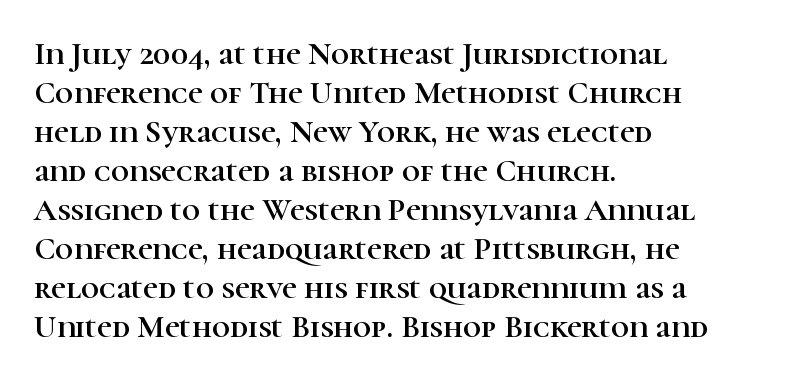
{"serif": "yes", "italic": "no", "width": "normal", "stroke_contrast": "high", "x_height": "medium", "monospaced": "no", "underline": "no", "align": "left", "line_spacing_ratio": 1.22, "letter_spacing": "normal", "letter_spacing_em": 0.0, "glyph_px": 32}
